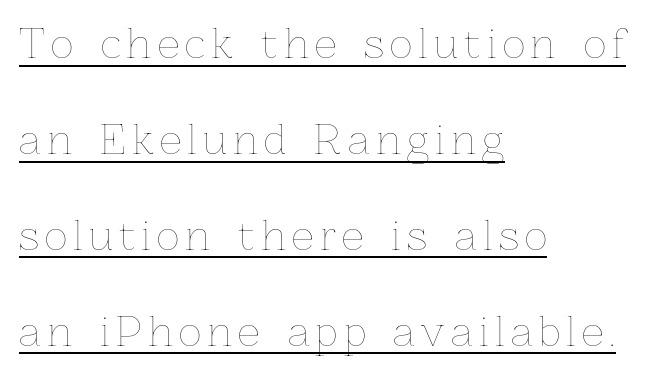
Q: Is the text bold? A: No.
Q: Is the text italic (slanted)? A: No, it is upright.
Q: Is the text underlined? A: Yes.
Q: How is the paragraph aligned? A: Left-aligned.
Q: Is the spacing between lines tight, normal or loose? A: Loose.
Q: Width (condensed, normal, or wide)? A: Normal.
Q: Stroke contrast? A: Low.
Q: x-height? A: Medium.
Q: Monospaced? A: No.
